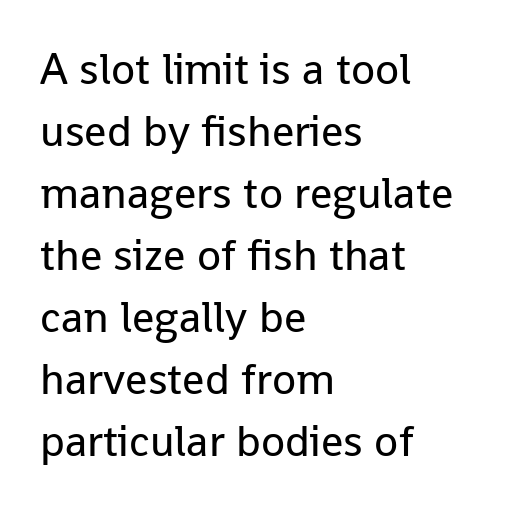
The image shows 44 px regular-weight sans-serif type, upright; set left-aligned, normal line spacing (1.41x), normal letter spacing, not underlined; low stroke contrast and a medium x-height.
